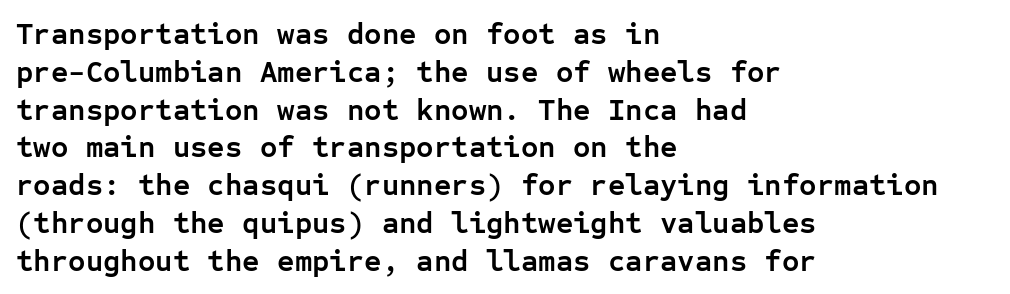
Nobody touched the tracking dial on this one. Check under the words: just untouched page. Rows of type keep a routine distance in the vertical direction. Do the characters align in a grid? Yes, the font is monospaced.
